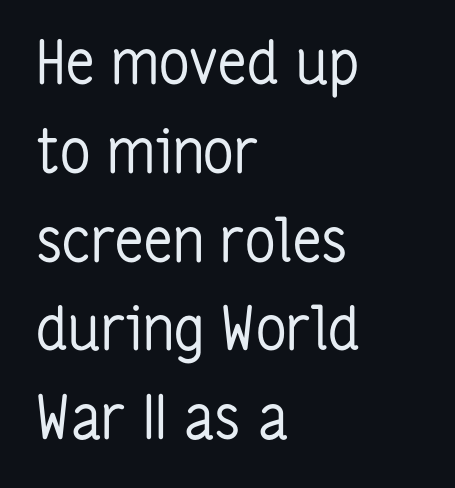
Q: Is the text bold? A: No.
Q: Is the text italic (slanted)? A: No, it is upright.
Q: Is the typeface a serif or a sans-serif typeface? A: Sans-serif.
Q: Is the text underlined? A: No.
Q: How is the paragraph aligned? A: Left-aligned.
Q: Is the spacing between letters normal or unusually wide? A: Normal.
Q: Is the spacing between lines tight, normal or loose? A: Normal.
Q: Width (condensed, normal, or wide)? A: Condensed.
Q: Stroke contrast? A: Low.
Q: x-height? A: Medium.
Q: Monospaced? A: No.
